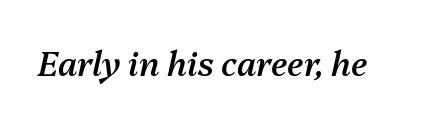
Q: Is the text bold? A: Semi-bold.
Q: Is the text italic (slanted)? A: Yes, it leans right by about 13 degrees.
Q: Is the text underlined? A: No.
Q: Is the spacing between letters normal or unusually wide? A: Normal.
Q: Width (condensed, normal, or wide)? A: Normal.
Q: Stroke contrast? A: Medium.
Q: x-height? A: Medium.
Q: Monospaced? A: No.
